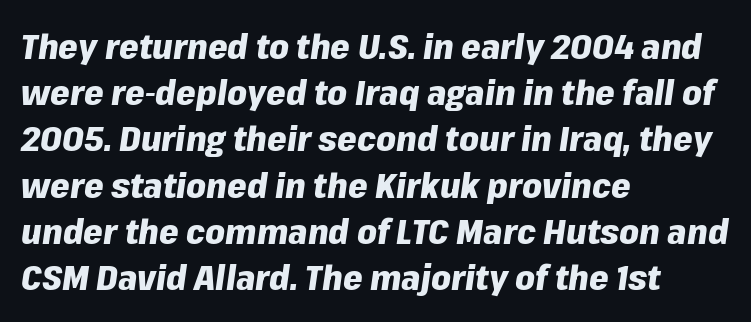
{"italic": "yes", "lean": "right", "slant_degrees": 8, "bold": "yes", "weight": "heavy", "width": "normal", "stroke_contrast": "low", "x_height": "medium", "monospaced": "no", "underline": "no", "align": "left", "line_spacing": "normal", "line_spacing_ratio": 1.32, "letter_spacing": "normal", "letter_spacing_em": 0.0, "glyph_px": 35}
